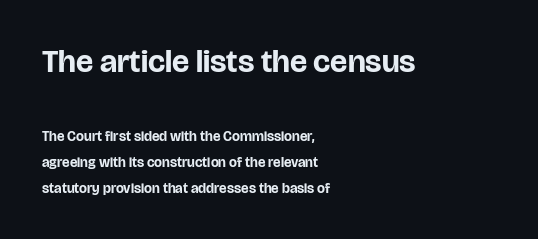
{"serif": "no", "italic": "no", "bold": "yes", "weight": "bold", "width": "normal", "stroke_contrast": "low", "x_height": "large", "monospaced": "no", "underline": "no", "align": "left", "line_spacing_ratio": 1.85, "letter_spacing": "normal", "letter_spacing_em": 0.0, "larger_block": "first", "size_ratio": 2.29, "glyph_px": 32}
